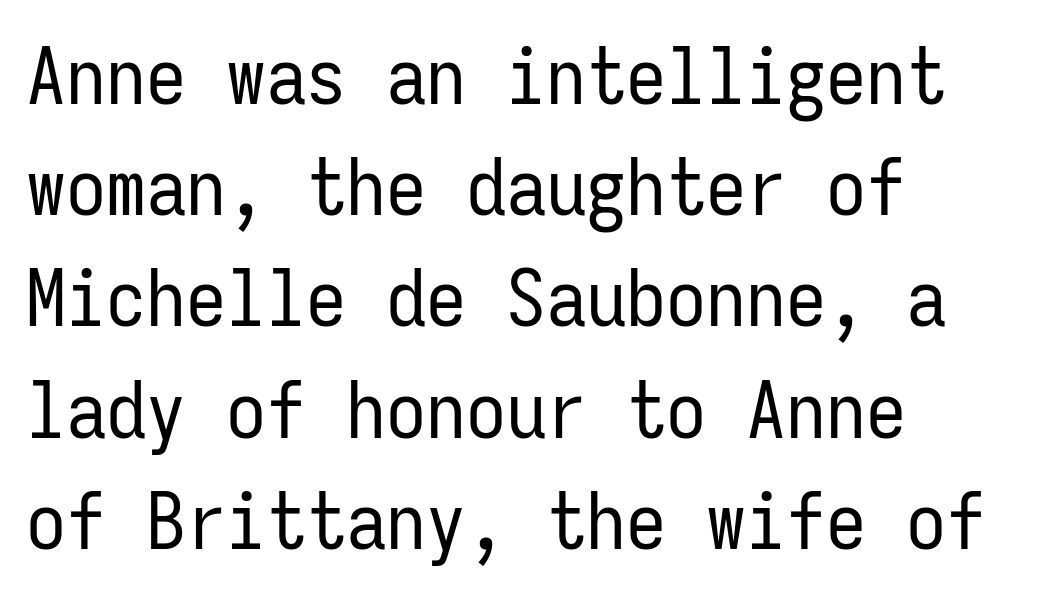
Do the letters lean? They stand straight. Anything drawn beneath the words? Only blank space. Is there much room between lines? A standard amount, neither cramped nor airy. Think of a typewriter: that constant character pitch is what you see here. Does the copy run flush right? No — it runs flush left. Tracking here is standard; glyphs follow each other at the usual distance.
